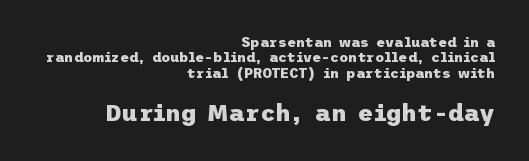
Rows of type sit shoulder to shoulder in the vertical direction. The type sits square on the baseline with zero lean. Its strokes are broad and dark, the hallmark of bold type. There is no visible air inserted between adjacent glyphs. Which of the two is more prominent by size? The second, at the bottom. The foot of each line stays bare and open.
